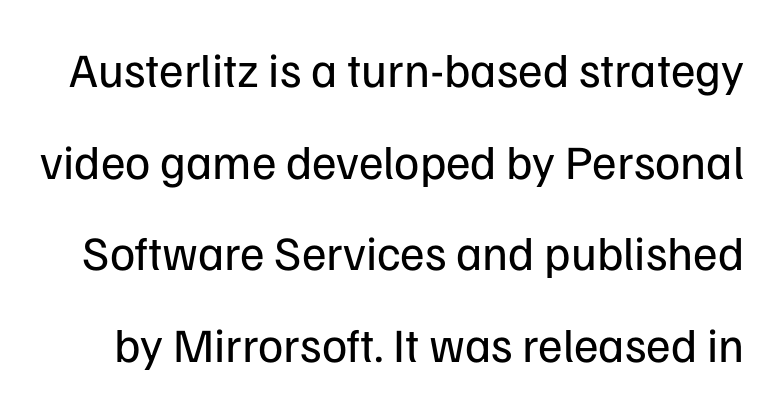
The image shows 48 px regular-weight sans-serif type, upright; set loose line spacing (1.91x), normal letter spacing, not underlined; low stroke contrast and a medium x-height.
